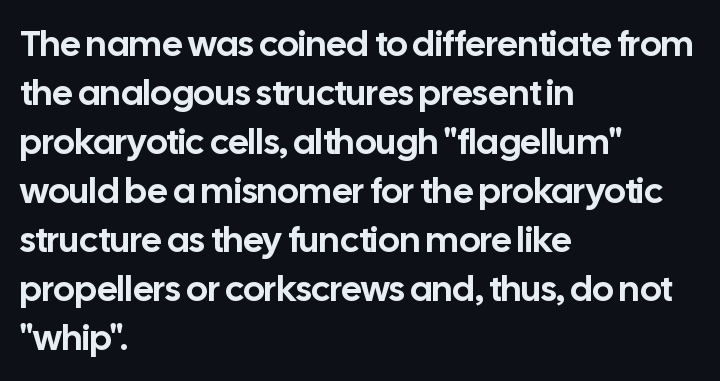
{"serif": "no", "italic": "no", "width": "normal", "stroke_contrast": "low", "x_height": "medium", "monospaced": "no", "underline": "no", "align": "left", "line_spacing": "normal", "line_spacing_ratio": 1.36, "letter_spacing": "normal", "letter_spacing_em": 0.0, "glyph_px": 36}
